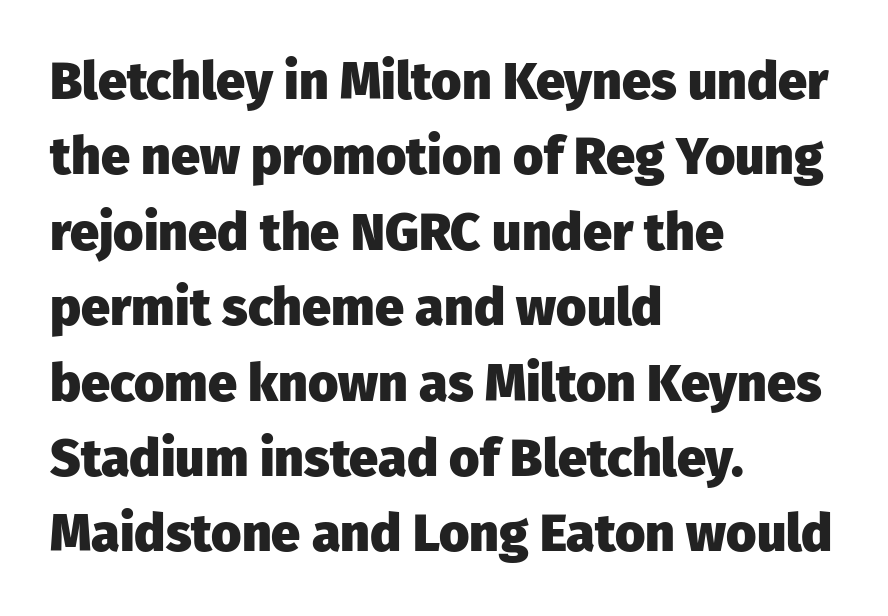
Q: Is the text bold? A: Yes.
Q: Is the text italic (slanted)? A: No, it is upright.
Q: Is the typeface a serif or a sans-serif typeface? A: Sans-serif.
Q: Is the text underlined? A: No.
Q: How is the paragraph aligned? A: Left-aligned.
Q: Is the spacing between letters normal or unusually wide? A: Normal.
Q: Is the spacing between lines tight, normal or loose? A: Normal.
Q: Width (condensed, normal, or wide)? A: Normal.
Q: Stroke contrast? A: Low.
Q: x-height? A: Medium.
Q: Monospaced? A: No.
